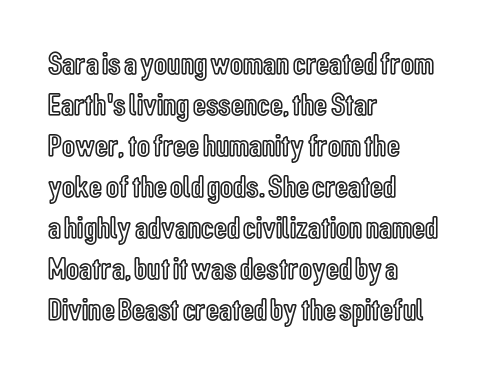
The image shows 32 px condensed type, upright; set left-aligned, normal line spacing (1.28x), normal letter spacing, not underlined; a medium x-height.
